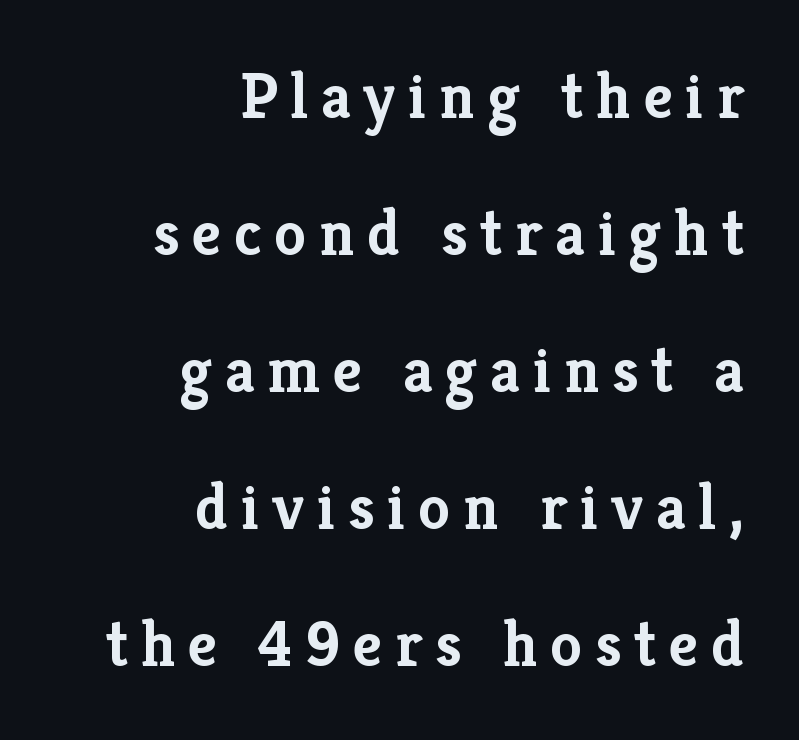
Q: Is the text bold? A: Yes.
Q: Is the text italic (slanted)? A: No, it is upright.
Q: Is the typeface a serif or a sans-serif typeface? A: Serif.
Q: Is the text underlined? A: No.
Q: How is the paragraph aligned? A: Right-aligned.
Q: Is the spacing between letters normal or unusually wide? A: Unusually wide.
Q: Is the spacing between lines tight, normal or loose? A: Loose.
Q: Width (condensed, normal, or wide)? A: Normal.
Q: Stroke contrast? A: Low.
Q: x-height? A: Medium.
Q: Monospaced? A: No.
